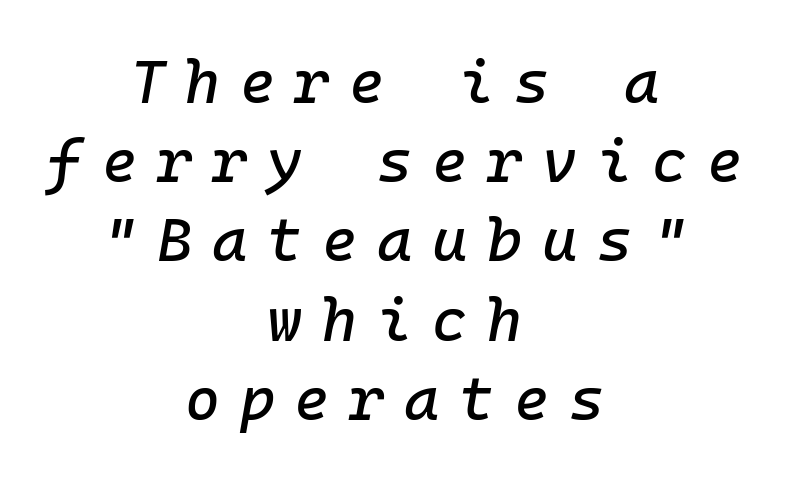
{"italic": "yes", "lean": "right", "slant_degrees": 10, "width": "normal", "stroke_contrast": "low", "x_height": "medium", "monospaced": "yes", "underline": "no", "align": "center", "line_spacing": "normal", "line_spacing_ratio": 1.32, "letter_spacing": "wide", "letter_spacing_em": 0.33, "glyph_px": 60}
